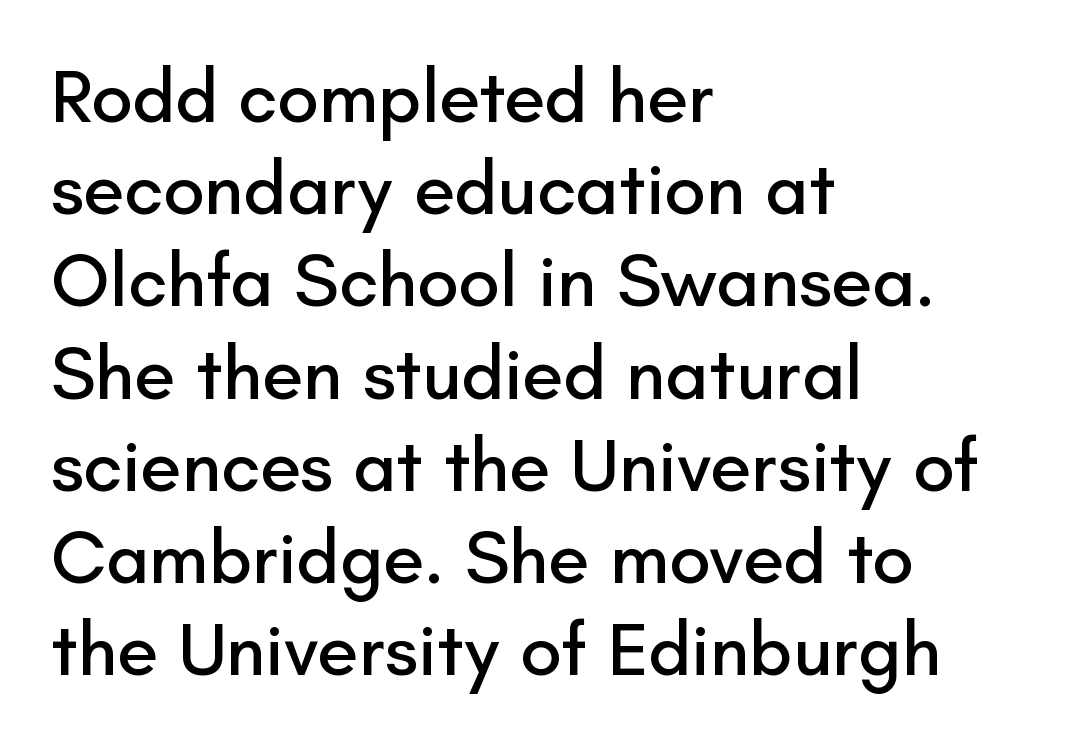
One-word summary of the alignment: left. A typesetter would label this face a sans. Letters rest on an invisible, unmarked baseline. The lettering stays uniformly vertical, giving the passage a roman look. Looks like regular typesetting: each glyph gets only the width it needs.
